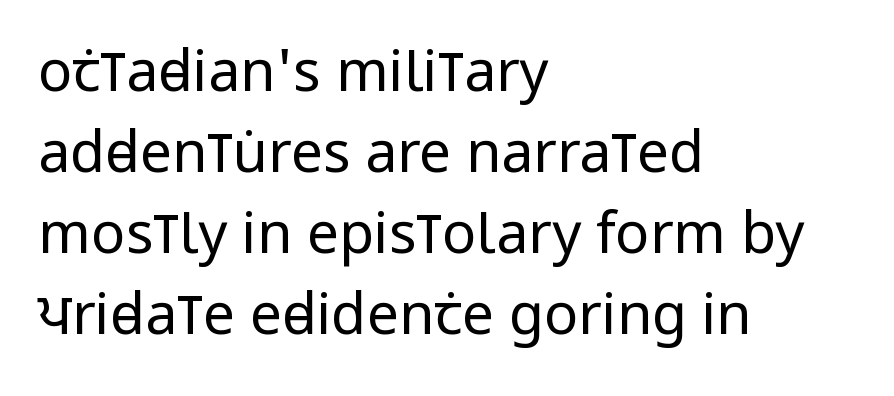
{"serif": "no", "italic": "no", "bold": "no", "weight": "regular", "width": "condensed", "stroke_contrast": "low", "x_height": "large", "monospaced": "no", "underline": "no", "align": "left", "line_spacing": "normal", "line_spacing_ratio": 1.42, "letter_spacing": "normal", "letter_spacing_em": 0.0, "glyph_px": 57}
